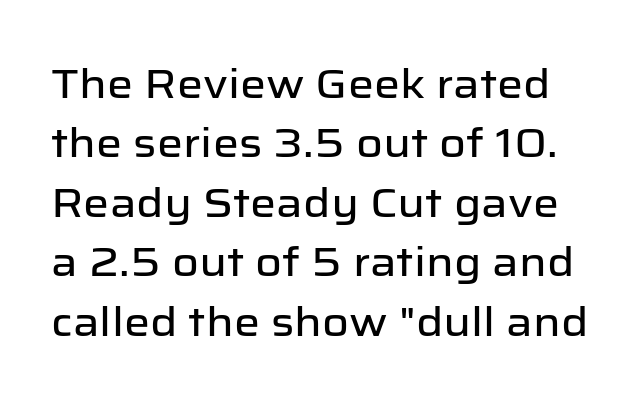
{"serif": "no", "italic": "no", "width": "normal", "stroke_contrast": "low", "x_height": "medium", "monospaced": "no", "underline": "no", "line_spacing": "normal", "line_spacing_ratio": 1.45, "letter_spacing": "normal", "letter_spacing_em": 0.0, "glyph_px": 41}
